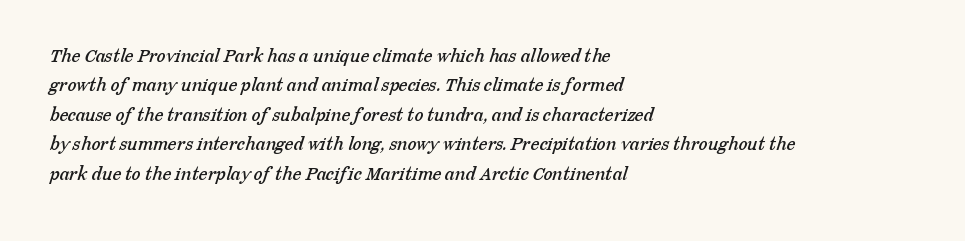
The image shows 20 px text type; set left-aligned, normal line spacing (1.47x), normal letter spacing, not underlined.
